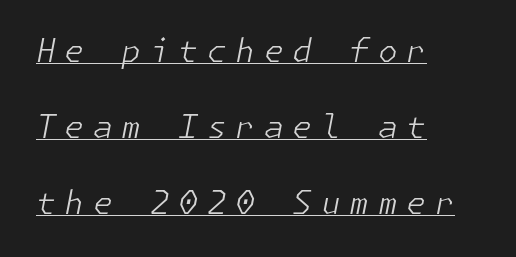
The image shows 32 px light type, italic (leaning right); set left-aligned, loose line spacing (2.37x), unusually wide letter spacing (+0.27 em), underlined; low stroke contrast and a medium x-height.
